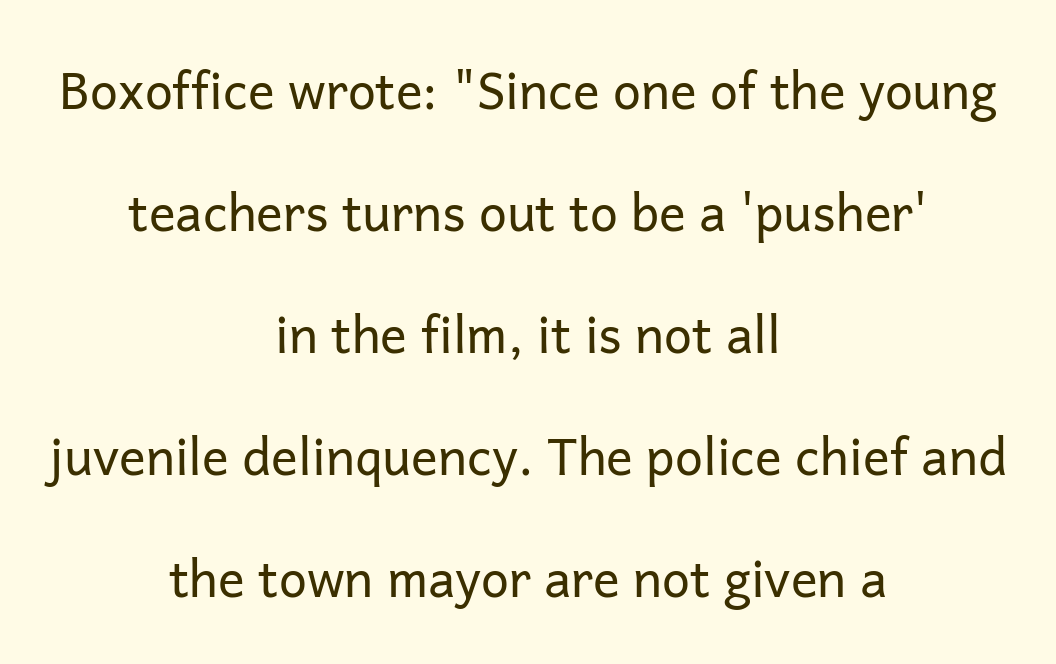
A centered setting, common on invitations and titles, is used for this passage. Vertical spacing — loose. Grotesque or geometric, the face here clearly has no serifs. The characters are drawn with everyday or finer stroke widths. A typesetter would call this proportional, since set widths differ per character. You could call the tracking neutral — neither tight nor loose.
